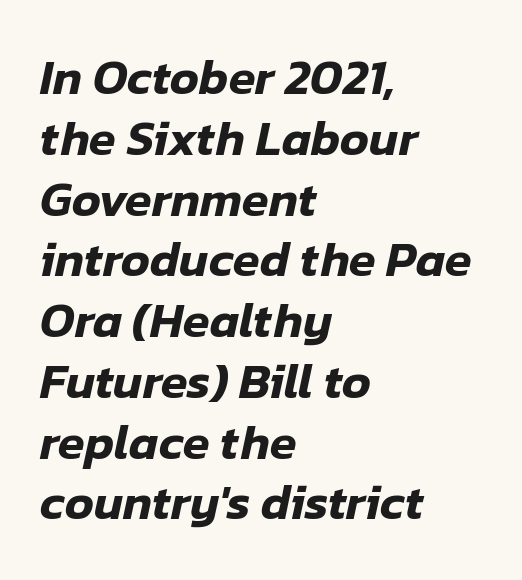
Notice how the passage keeps a crisp vertical edge on the left only. The tracking reads as untouched default to a designer's eye. Glance below the letters and you will spot only blank space. Tall strokes in this sample are angled rather than plumb.
